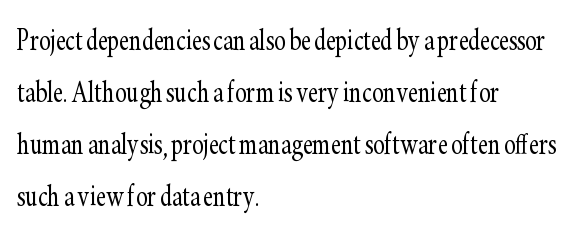
Q: Is the text bold? A: No.
Q: Is the text italic (slanted)? A: No, it is upright.
Q: Is the typeface a serif or a sans-serif typeface? A: Serif.
Q: Is the text underlined? A: No.
Q: How is the paragraph aligned? A: Left-aligned.
Q: Is the spacing between letters normal or unusually wide? A: Normal.
Q: Is the spacing between lines tight, normal or loose? A: Normal.
Q: Width (condensed, normal, or wide)? A: Condensed.
Q: Stroke contrast? A: Low.
Q: x-height? A: Small.
Q: Monospaced? A: No.
